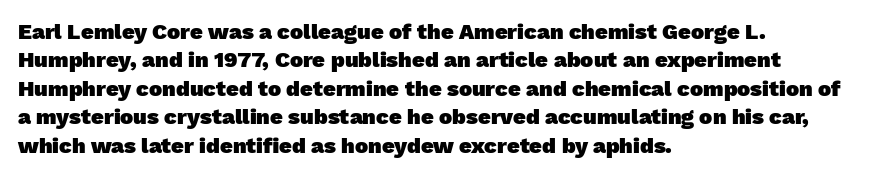
Q: Is the text bold? A: Yes.
Q: Is the text underlined? A: No.
Q: How is the paragraph aligned? A: Left-aligned.
Q: Is the spacing between letters normal or unusually wide? A: Normal.
Q: Is the spacing between lines tight, normal or loose? A: Normal.
